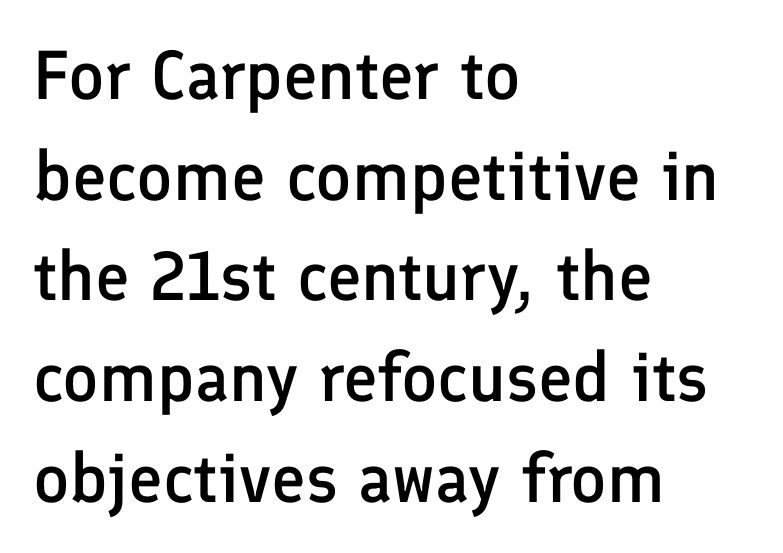
The image shows 69 px semibold sans-serif type, upright; set left-aligned, normal line spacing (1.46x), normal letter spacing, not underlined; low stroke contrast and a medium x-height.
